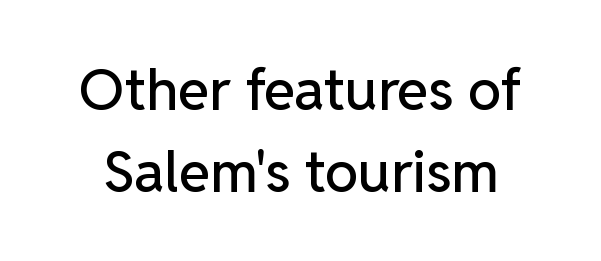
{"serif": "no", "italic": "no", "width": "normal", "stroke_contrast": "low", "x_height": "medium", "monospaced": "no", "underline": "no", "line_spacing": "normal", "line_spacing_ratio": 1.43, "letter_spacing": "normal", "letter_spacing_em": 0.0, "glyph_px": 57}
